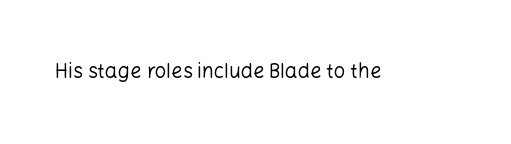
Q: Is the text bold? A: No.
Q: Is the text italic (slanted)? A: No, it is upright.
Q: Is the text underlined? A: No.
Q: Is the spacing between letters normal or unusually wide? A: Normal.
